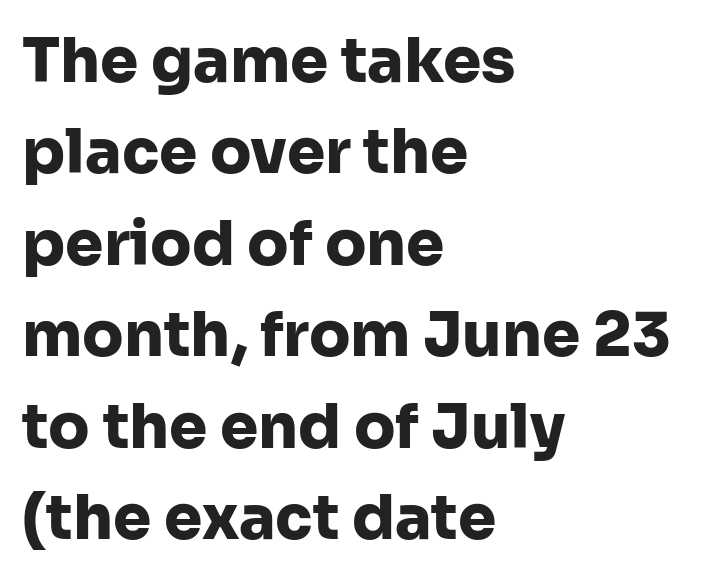
{"serif": "no", "italic": "no", "bold": "yes", "weight": "heavy", "width": "normal", "stroke_contrast": "low", "x_height": "medium", "monospaced": "no", "underline": "no", "align": "left", "line_spacing": "normal", "line_spacing_ratio": 1.5, "letter_spacing": "normal", "letter_spacing_em": 0.0, "glyph_px": 61}
